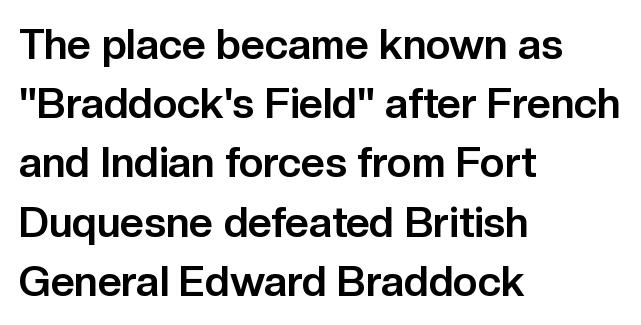
Q: Is the text bold? A: Yes.
Q: Is the text italic (slanted)? A: No, it is upright.
Q: Is the typeface a serif or a sans-serif typeface? A: Sans-serif.
Q: Is the text underlined? A: No.
Q: How is the paragraph aligned? A: Left-aligned.
Q: Is the spacing between letters normal or unusually wide? A: Normal.
Q: Is the spacing between lines tight, normal or loose? A: Normal.
Q: Width (condensed, normal, or wide)? A: Normal.
Q: Stroke contrast? A: Low.
Q: x-height? A: Medium.
Q: Monospaced? A: No.
